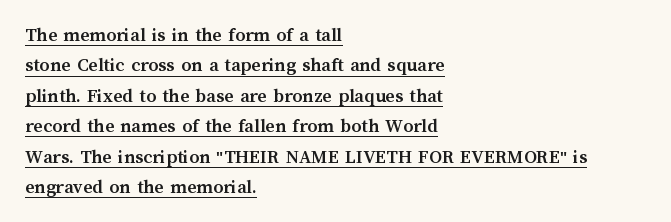
The lines are quadded left. The line-height multiplier appears to be the usual default. Every stem runs plumb, perpendicular to the baseline. The passage shown has conventional tracking throughout.
